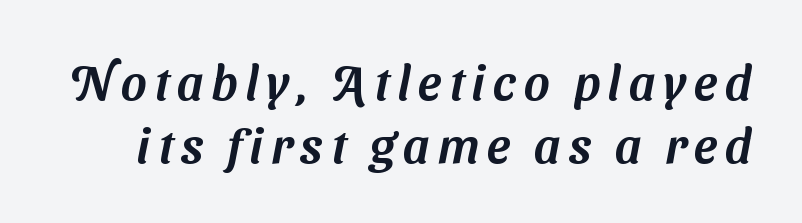
A typesetter would call this proportional, since set widths differ per character. Beneath every word, the page is bare. Does the type have serifs? No, each stem ends abruptly. The rendering uses a moderate line-height, typical for paragraphs.
